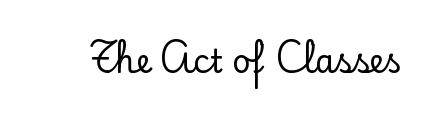
The image shows 32 px serif type, upright; set normal letter spacing, not underlined; low stroke contrast and a small x-height.
